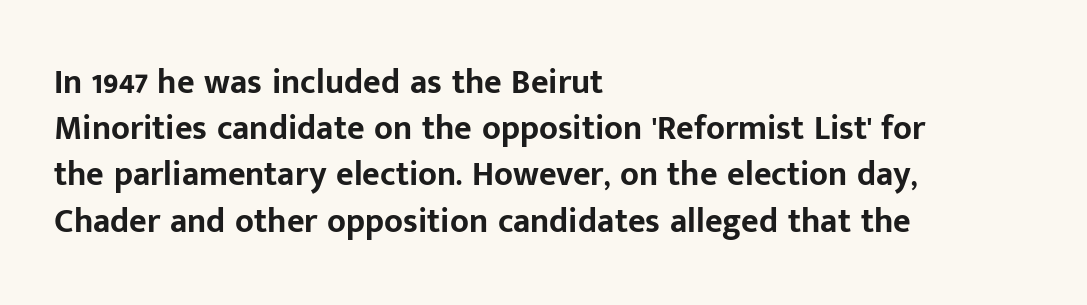
The image shows 34 px bold sans-serif type, upright; set left-aligned, normal line spacing (1.36x), normal letter spacing, not underlined; low stroke contrast and a medium x-height.
